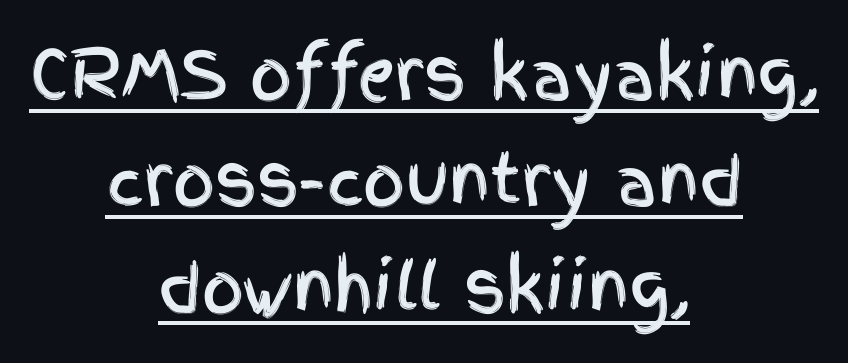
Q: Is the text italic (slanted)? A: No, it is upright.
Q: Is the typeface a serif or a sans-serif typeface? A: Sans-serif.
Q: Is the text underlined? A: Yes.
Q: How is the paragraph aligned? A: Centered.
Q: Is the spacing between letters normal or unusually wide? A: Normal.
Q: Is the spacing between lines tight, normal or loose? A: Normal.
Q: Width (condensed, normal, or wide)? A: Condensed.
Q: x-height? A: Large.
Q: Monospaced? A: No.
